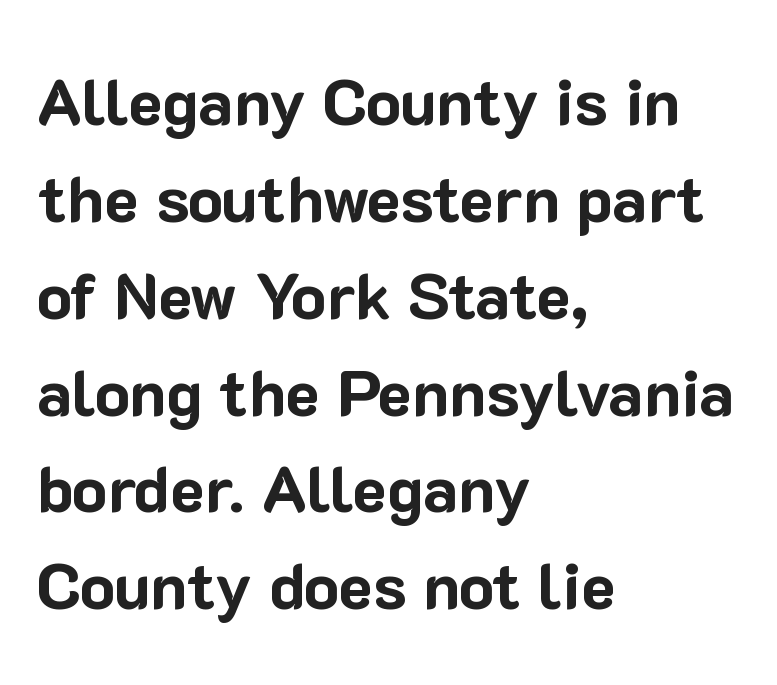
Check where the strokes stop: nothing finishes them off — pure sans. These lines are rendered in a variable-pitch font. Honestly, the letter spacing is just normal — you wouldn't notice it. The typesetter chose a ragged-right arrangement here. If you drew a line through each stem, it would be perfectly vertical. Nobody drew a line under any word here.
